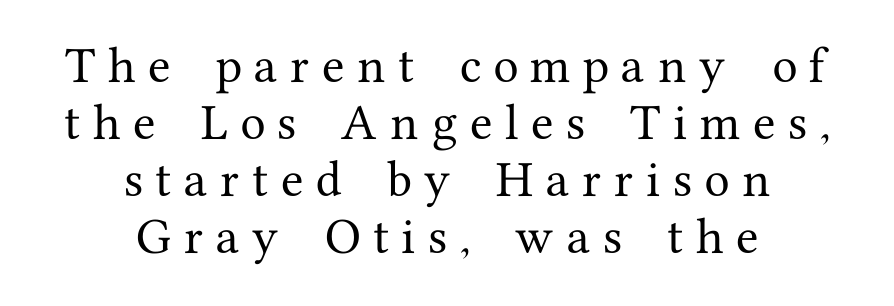
{"serif": "yes", "italic": "no", "width": "normal", "stroke_contrast": "medium", "x_height": "medium", "monospaced": "no", "underline": "no", "align": "center", "line_spacing": "normal", "line_spacing_ratio": 1.39, "letter_spacing": "wide", "letter_spacing_em": 0.31, "glyph_px": 41}
